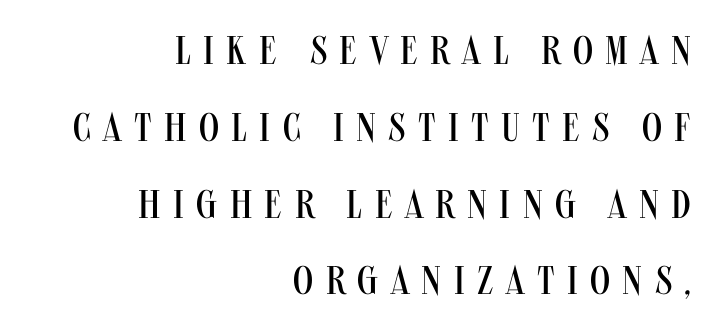
The image shows 40 px regular-weight, condensed sans-serif type, upright; set right-aligned, loose line spacing (1.92x), unusually wide letter spacing (+0.31 em), not underlined; medium stroke contrast and a large x-height.
